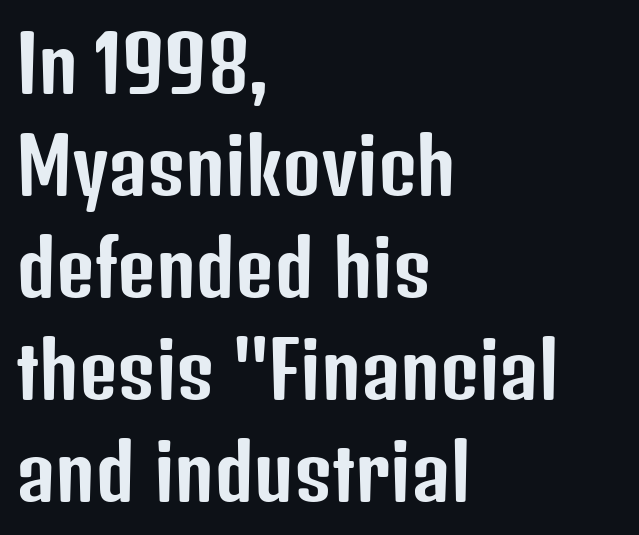
Q: Is the text italic (slanted)? A: No, it is upright.
Q: Is the typeface a serif or a sans-serif typeface? A: Sans-serif.
Q: Is the text underlined? A: No.
Q: How is the paragraph aligned? A: Left-aligned.
Q: Is the spacing between letters normal or unusually wide? A: Normal.
Q: Is the spacing between lines tight, normal or loose? A: Normal.
Q: Width (condensed, normal, or wide)? A: Condensed.
Q: Stroke contrast? A: Low.
Q: x-height? A: Medium.
Q: Monospaced? A: No.
